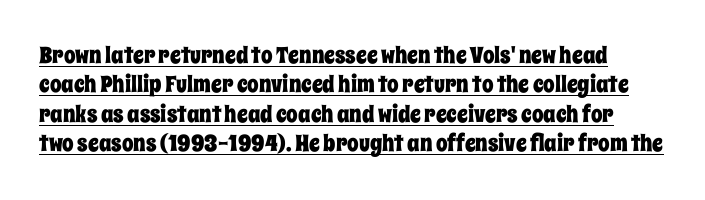
{"italic": "no", "underline": "yes", "line_spacing": "normal", "line_spacing_ratio": 1.28, "letter_spacing": "normal", "letter_spacing_em": 0.0, "glyph_px": 23}
